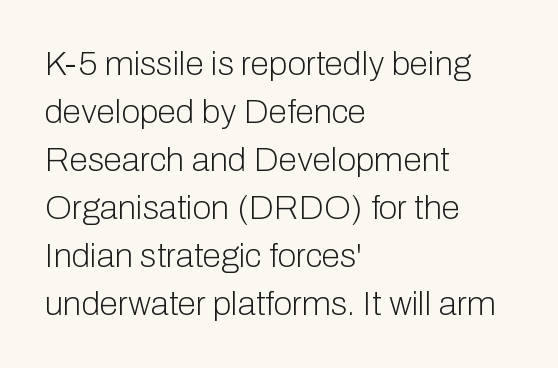
The image shows 34 px light sans-serif type, upright; set left-aligned, normal line spacing (1.41x), normal letter spacing, not underlined; low stroke contrast and a medium x-height.
